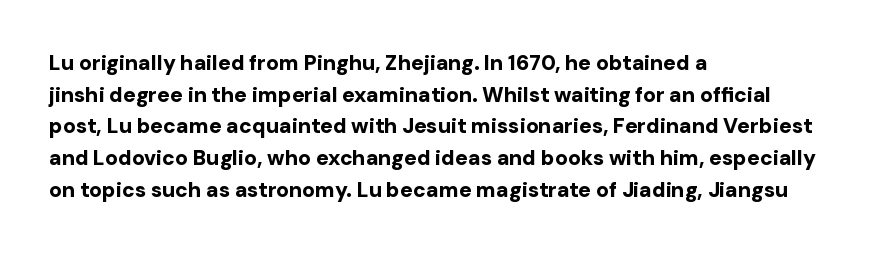
Q: Is the text bold? A: Yes.
Q: Is the text italic (slanted)? A: No, it is upright.
Q: Is the text underlined? A: No.
Q: How is the paragraph aligned? A: Left-aligned.
Q: Is the spacing between letters normal or unusually wide? A: Normal.
Q: Is the spacing between lines tight, normal or loose? A: Normal.
